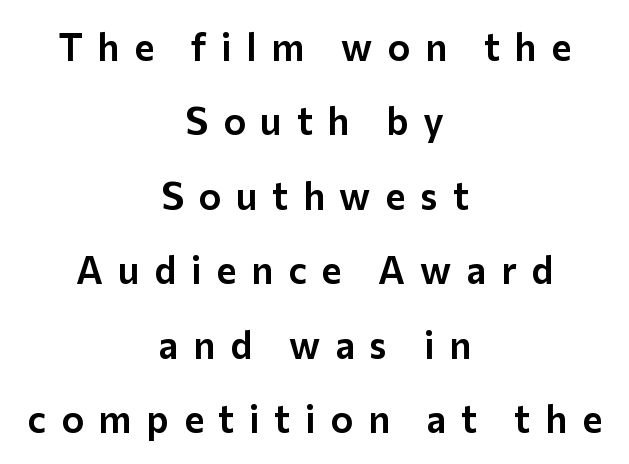
The image shows 38 px sans-serif type, upright; set centered, loose line spacing (1.96x), unusually wide letter spacing (+0.39 em), not underlined; low stroke contrast and a medium x-height.
